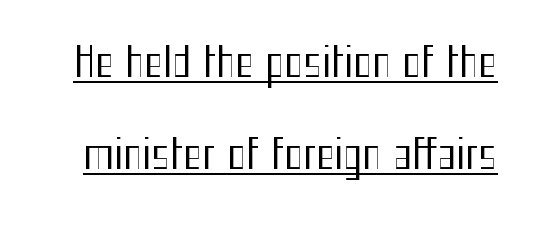
This sample has the flowing, uneven cadence of proportional lettering. This is roman type, the default non-slanted kind. Quick note: underline on. The text was rendered using a sans face with plain stroke endings. The type is set solid horizontally, with unmodified tracking.
